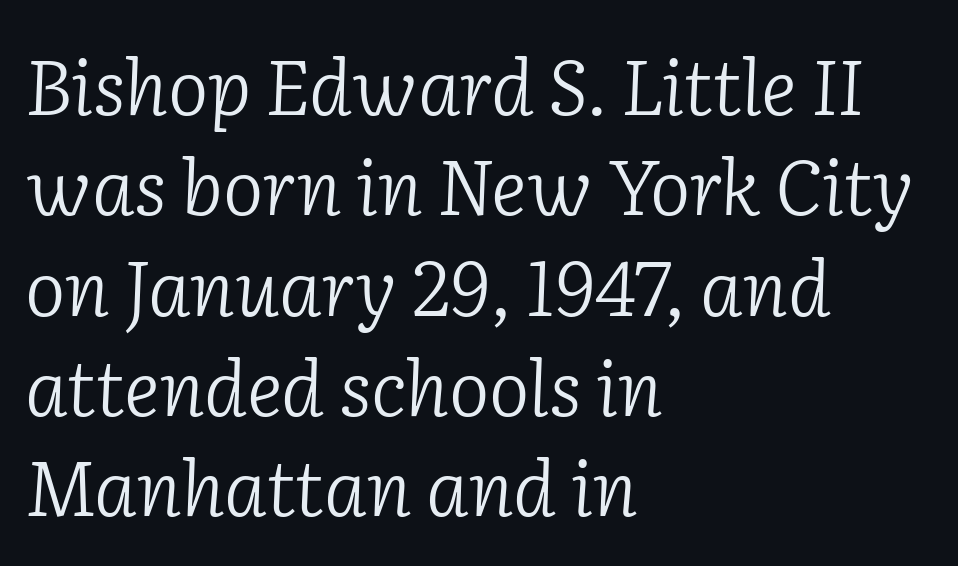
Font category for this specimen: serif. Has an underline been added? It has not. No letter is thick-stroked: the sample isn't bold. Regular leading.
